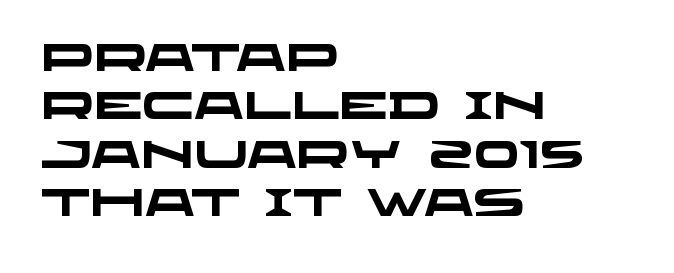
Q: Is the text bold? A: Yes.
Q: Is the typeface a serif or a sans-serif typeface? A: Sans-serif.
Q: Is the text underlined? A: No.
Q: How is the paragraph aligned? A: Left-aligned.
Q: Is the spacing between letters normal or unusually wide? A: Normal.
Q: Width (condensed, normal, or wide)? A: Wide.
Q: Stroke contrast? A: Low.
Q: x-height? A: Large.
Q: Monospaced? A: No.
